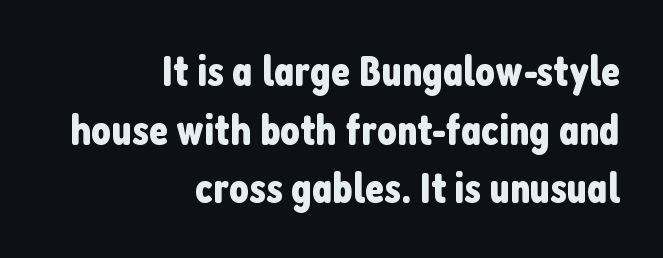
Q: Is the text italic (slanted)? A: No, it is upright.
Q: Is the typeface a serif or a sans-serif typeface? A: Sans-serif.
Q: Is the text underlined? A: No.
Q: How is the paragraph aligned? A: Right-aligned.
Q: Is the spacing between letters normal or unusually wide? A: Normal.
Q: Is the spacing between lines tight, normal or loose? A: Normal.
Q: Width (condensed, normal, or wide)? A: Condensed.
Q: Stroke contrast? A: Low.
Q: x-height? A: Medium.
Q: Monospaced? A: No.
